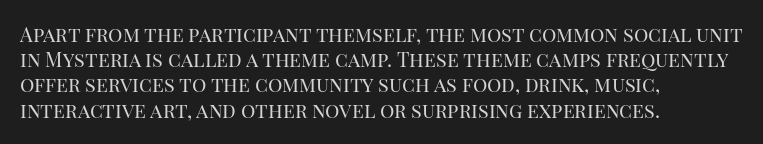
Q: Is the text bold? A: No.
Q: Is the text italic (slanted)? A: No, it is upright.
Q: Is the text underlined? A: No.
Q: How is the paragraph aligned? A: Left-aligned.
Q: Is the spacing between letters normal or unusually wide? A: Normal.
Q: Is the spacing between lines tight, normal or loose? A: Normal.
